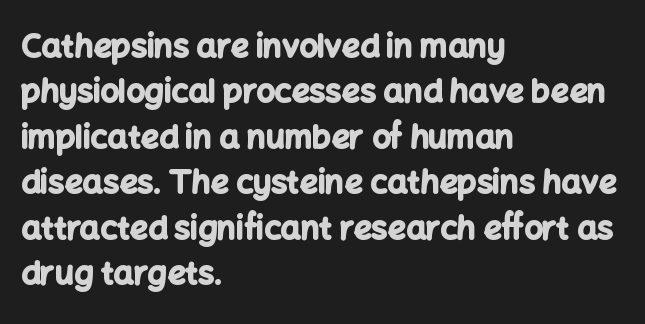
Q: Is the text bold? A: Yes.
Q: Is the text italic (slanted)? A: No, it is upright.
Q: Is the typeface a serif or a sans-serif typeface? A: Sans-serif.
Q: Is the text underlined? A: No.
Q: How is the paragraph aligned? A: Left-aligned.
Q: Is the spacing between letters normal or unusually wide? A: Normal.
Q: Is the spacing between lines tight, normal or loose? A: Normal.
Q: Width (condensed, normal, or wide)? A: Normal.
Q: Stroke contrast? A: Low.
Q: x-height? A: Medium.
Q: Monospaced? A: No.
